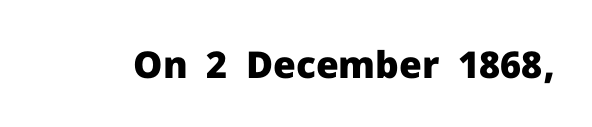
{"serif": "no", "italic": "no", "bold": "yes", "weight": "heavy", "width": "normal", "stroke_contrast": "low", "x_height": "medium", "monospaced": "no", "underline": "no", "letter_spacing": "normal", "letter_spacing_em": 0.0, "glyph_px": 37}
